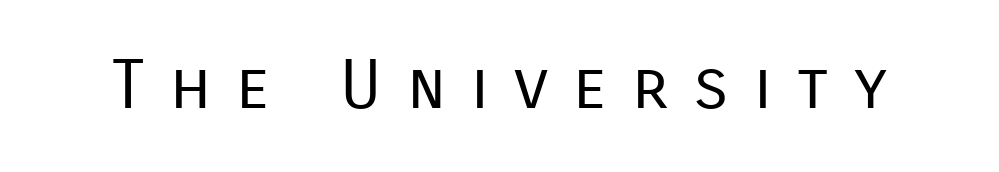
The image shows 68 px regular-weight sans-serif type, upright; set unusually wide letter spacing (+0.37 em), not underlined; low stroke contrast and a medium x-height.
